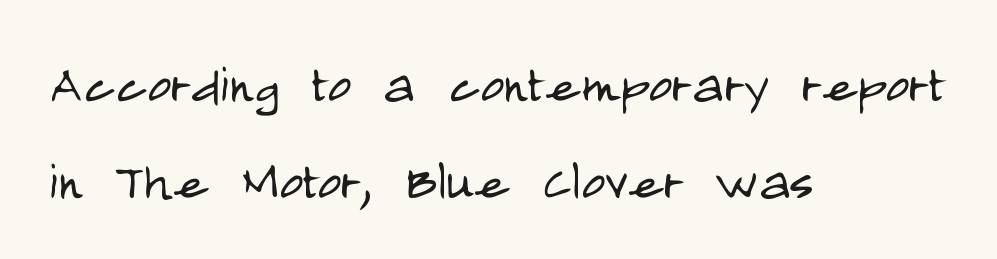
{"serif": "no", "italic": "no", "bold": "no", "weight": "light", "width": "condensed", "stroke_contrast": "low", "x_height": "large", "monospaced": "no", "underline": "no", "align": "left", "line_spacing": "normal", "line_spacing_ratio": 1.49, "letter_spacing": "normal", "letter_spacing_em": 0.0, "glyph_px": 65}
